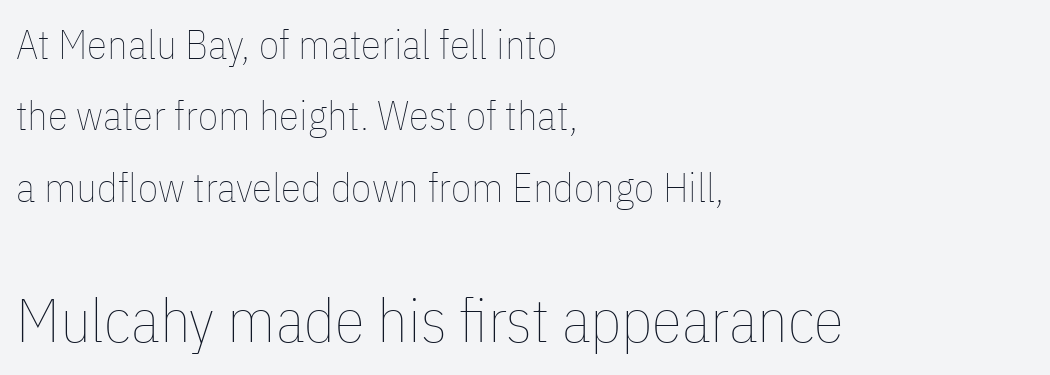
The image shows 61 px thin, condensed type, upright; set left-aligned, line spacing 1.74x, normal letter spacing, not underlined; the second (bottom) block is 1.49x larger; low stroke contrast and a medium x-height.
